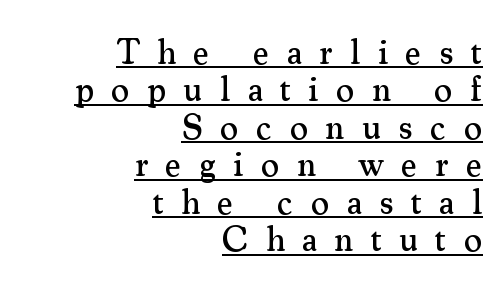
The image shows 35 px serif type, upright; set right-aligned, tight line spacing (1.07x), unusually wide letter spacing (+0.5 em), underlined; medium stroke contrast and a small x-height.
